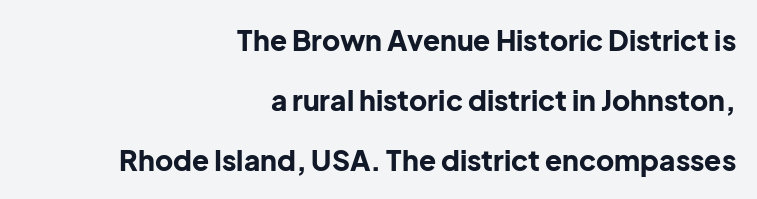
{"serif": "no", "italic": "no", "bold": "yes", "weight": "bold", "width": "normal", "stroke_contrast": "low", "x_height": "medium", "monospaced": "no", "underline": "no", "align": "right", "line_spacing": "loose", "line_spacing_ratio": 2.14, "letter_spacing": "normal", "letter_spacing_em": 0.0, "glyph_px": 28}
